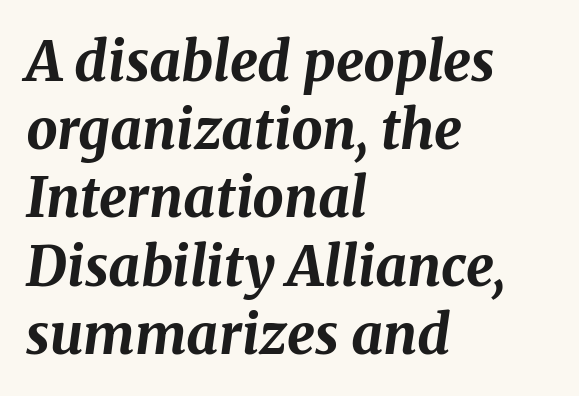
The space directly below the letters is spotless. The type is set solid horizontally, with unmodified tracking. Do the characters align in a grid? No, the font is proportional. These lines stack with their left ends in a neat column. The face used here has the dense, thick strokes of a bold.
